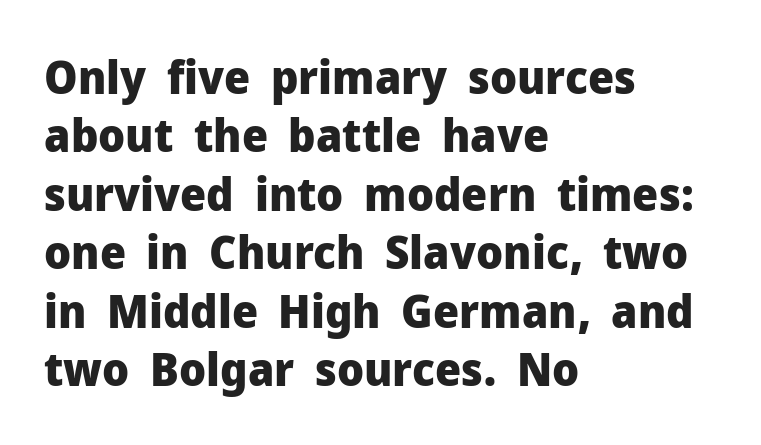
{"serif": "no", "italic": "no", "bold": "yes", "weight": "heavy", "width": "normal", "stroke_contrast": "low", "x_height": "medium", "monospaced": "no", "underline": "no", "align": "left", "line_spacing": "normal", "line_spacing_ratio": 1.27, "letter_spacing": "normal", "letter_spacing_em": 0.0, "glyph_px": 46}
